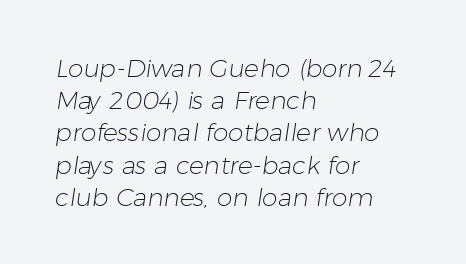
The image shows 25 px text type; set left-aligned, normal line spacing (1.29x), normal letter spacing, not underlined.
